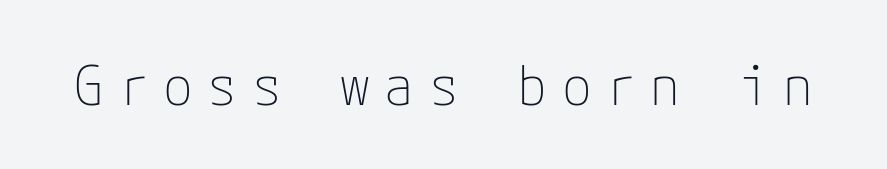
The image shows 54 px thin sans-serif type, upright; set unusually wide letter spacing (+0.27 em), not underlined; low stroke contrast and a medium x-height.
